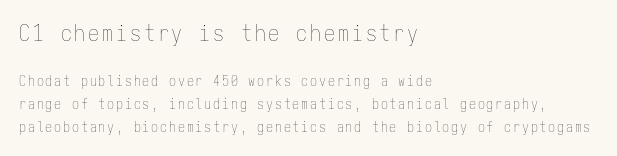
Regarding leading, the lines here are spaced in the standard way. Is the lower block the larger one? No — the upper block carries the bigger type. Type without underlining. In CSS terms this would be text-align: left.
